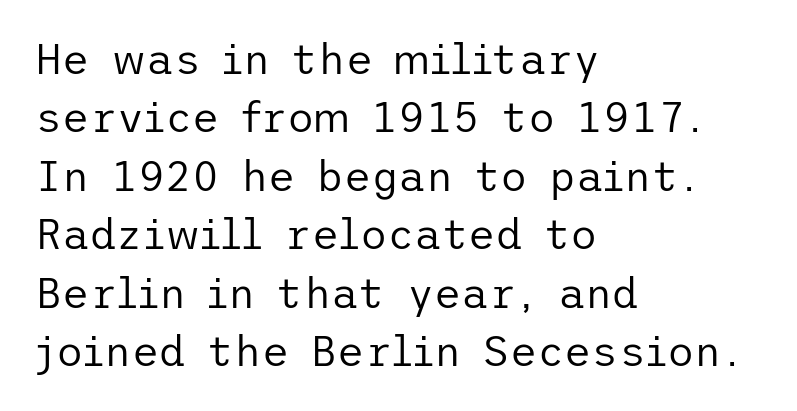
Q: Is the text bold? A: No.
Q: Is the text italic (slanted)? A: No, it is upright.
Q: Is the typeface a serif or a sans-serif typeface? A: Sans-serif.
Q: Is the text underlined? A: No.
Q: How is the paragraph aligned? A: Left-aligned.
Q: Is the spacing between letters normal or unusually wide? A: Normal.
Q: Is the spacing between lines tight, normal or loose? A: Normal.
Q: Width (condensed, normal, or wide)? A: Normal.
Q: Stroke contrast? A: Low.
Q: x-height? A: Medium.
